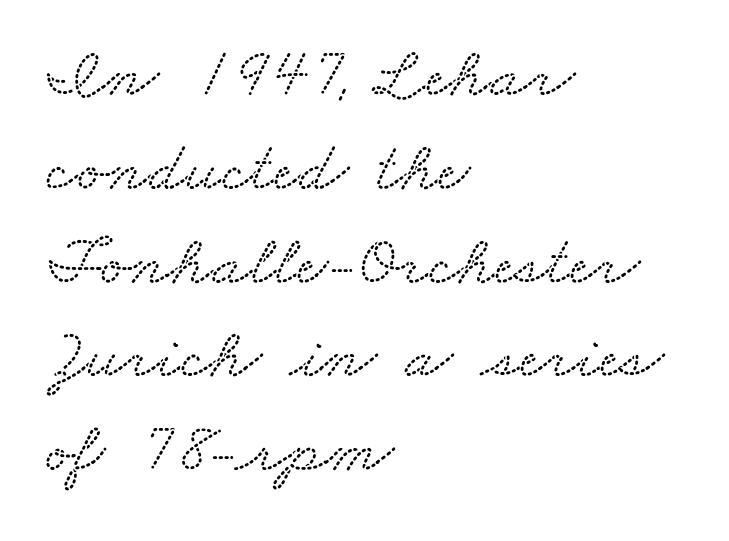
This rendering uses left alignment, leaving the right contour irregular. Between one letter and the next there's only the usual sliver of space. These lines are rendered in a variable-pitch font. Quick note: interline space is typical. Any mark beneath the type? The region is blank.
